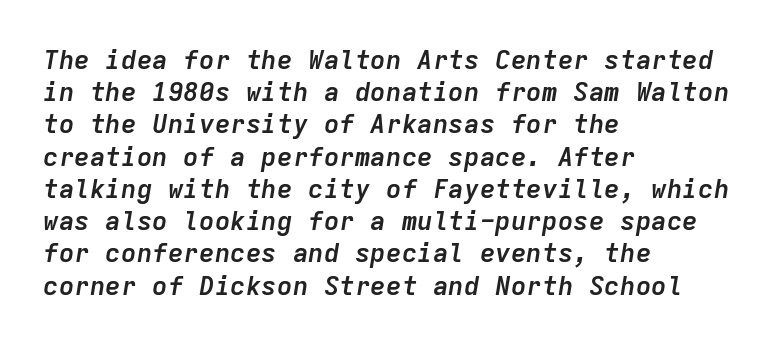
Underline: absent. Typographic density is high because the face is bold. These lines were composed using italics. In CSS terms this would be text-align: left. The gaps between neighbouring characters are ordinary and unremarkable.
